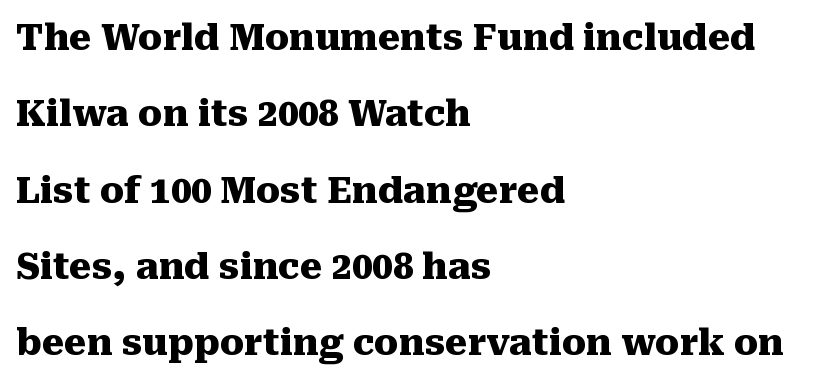
Q: Is the text bold? A: Yes.
Q: Is the text italic (slanted)? A: No, it is upright.
Q: Is the typeface a serif or a sans-serif typeface? A: Serif.
Q: Is the text underlined? A: No.
Q: How is the paragraph aligned? A: Left-aligned.
Q: Is the spacing between letters normal or unusually wide? A: Normal.
Q: Is the spacing between lines tight, normal or loose? A: Loose.
Q: Width (condensed, normal, or wide)? A: Normal.
Q: Stroke contrast? A: Medium.
Q: x-height? A: Medium.
Q: Monospaced? A: No.
